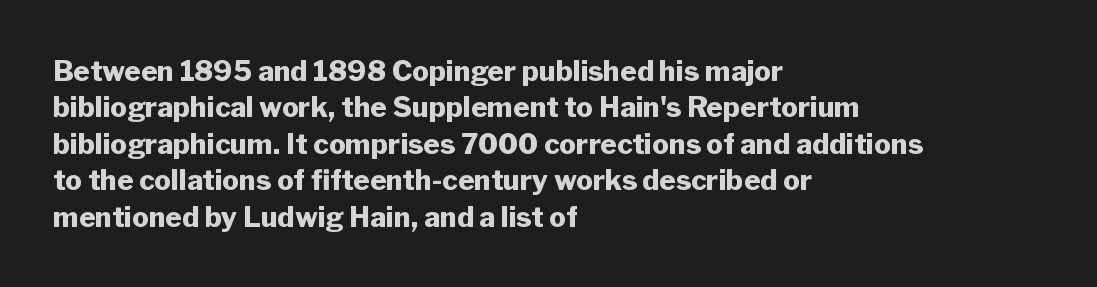
{"serif": "no", "italic": "no", "bold": "yes", "weight": "heavy", "width": "normal", "stroke_contrast": "low", "x_height": "medium", "monospaced": "no", "underline": "no", "align": "left", "line_spacing": "normal", "line_spacing_ratio": 1.3, "letter_spacing": "normal", "letter_spacing_em": 0.0, "glyph_px": 28}
